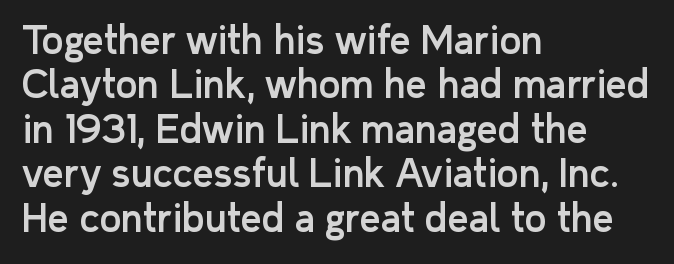
The image shows 37 px sans-serif type, upright; set left-aligned, line spacing 1.2x, normal letter spacing, not underlined; low stroke contrast and a medium x-height.
